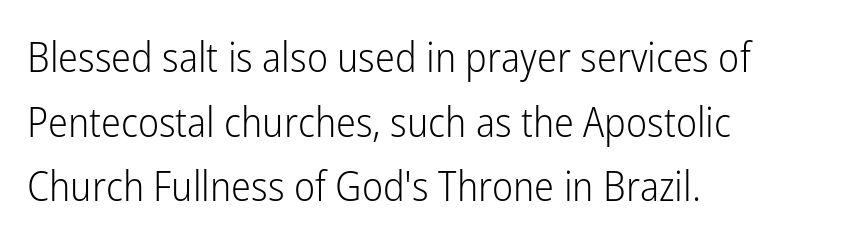
{"serif": "no", "italic": "no", "bold": "no", "weight": "light", "width": "condensed", "stroke_contrast": "low", "x_height": "medium", "monospaced": "no", "underline": "no", "align": "left", "line_spacing": "normal", "line_spacing_ratio": 1.54, "letter_spacing": "normal", "letter_spacing_em": 0.0, "glyph_px": 42}
